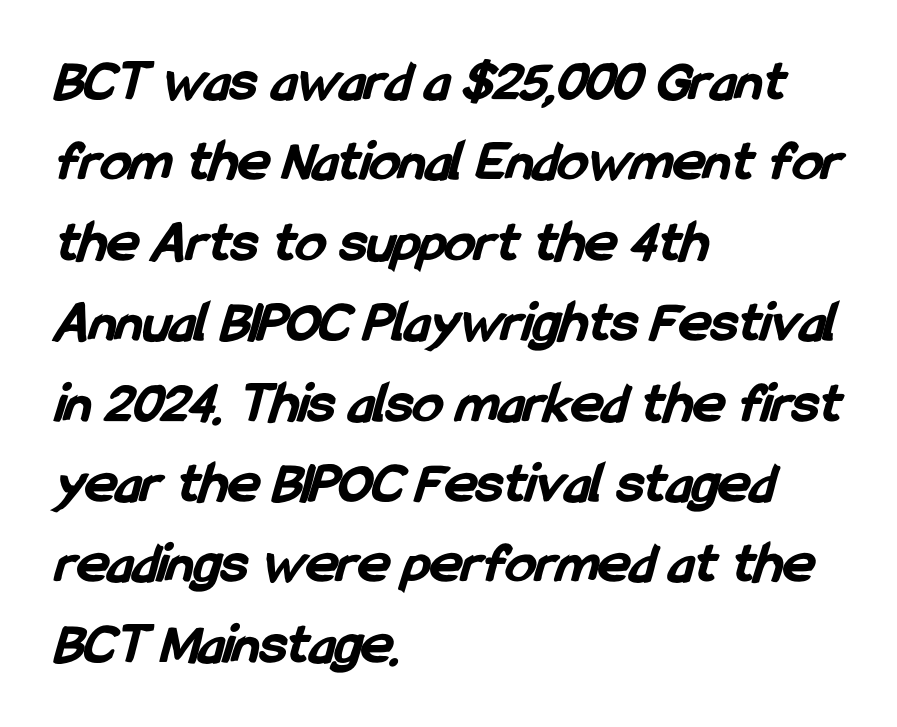
The image shows 60 px bold, condensed sans-serif type; set left-aligned, normal line spacing (1.34x), normal letter spacing, not underlined; low stroke contrast and a medium x-height.
